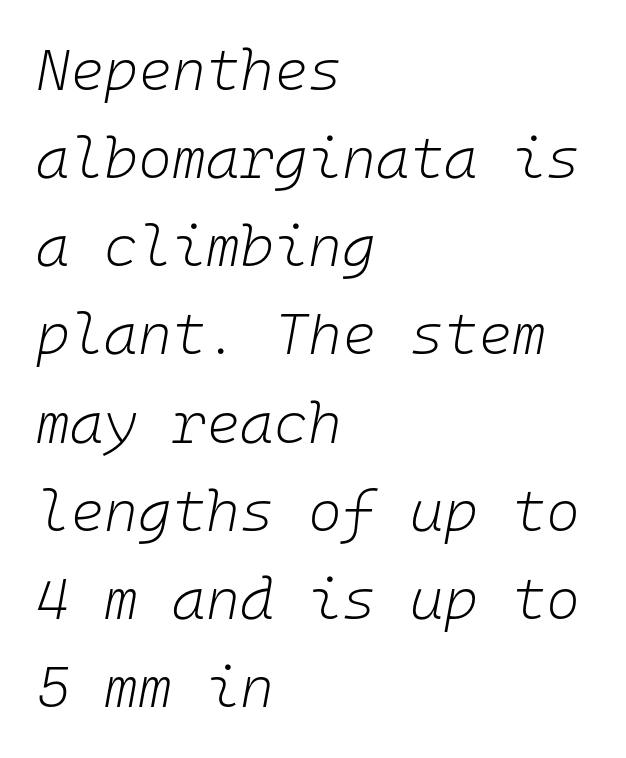
Q: Is the text bold? A: No.
Q: Is the text italic (slanted)? A: Yes, it leans right by about 10 degrees.
Q: Is the text underlined? A: No.
Q: How is the paragraph aligned? A: Left-aligned.
Q: Is the spacing between letters normal or unusually wide? A: Normal.
Q: Is the spacing between lines tight, normal or loose? A: Normal.
Q: Width (condensed, normal, or wide)? A: Normal.
Q: Stroke contrast? A: Low.
Q: x-height? A: Medium.
Q: Monospaced? A: Yes.
